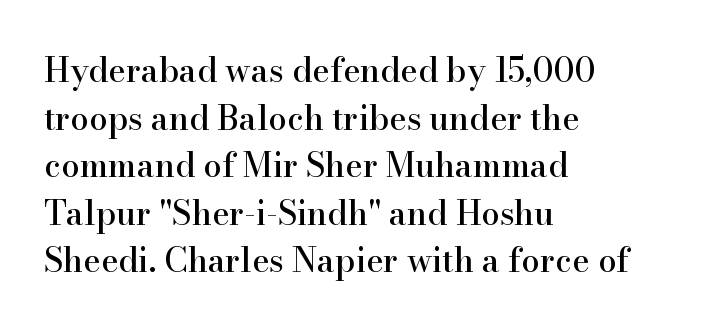
{"serif": "yes", "italic": "no", "width": "normal", "stroke_contrast": "high", "x_height": "small", "monospaced": "no", "underline": "no", "align": "left", "line_spacing": "normal", "line_spacing_ratio": 1.44, "letter_spacing": "normal", "letter_spacing_em": 0.0, "glyph_px": 33}
